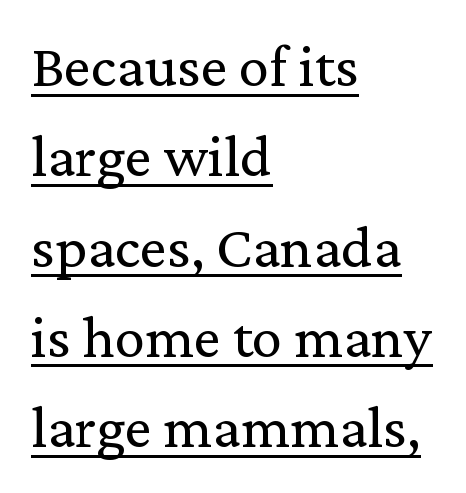
{"serif": "yes", "italic": "no", "bold": "no", "weight": "regular", "width": "normal", "stroke_contrast": "low", "x_height": "medium", "monospaced": "no", "underline": "yes", "align": "left", "line_spacing": "normal", "line_spacing_ratio": 1.48, "letter_spacing": "normal", "letter_spacing_em": 0.0, "glyph_px": 61}
